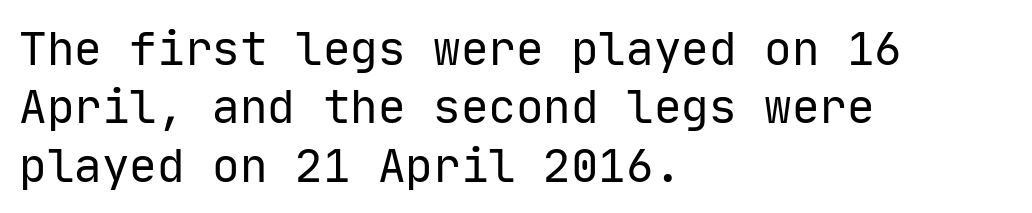
The image shows 46 px regular-weight sans-serif type, upright, monospaced; set left-aligned, normal line spacing (1.27x), normal letter spacing, not underlined; low stroke contrast and a medium x-height.
